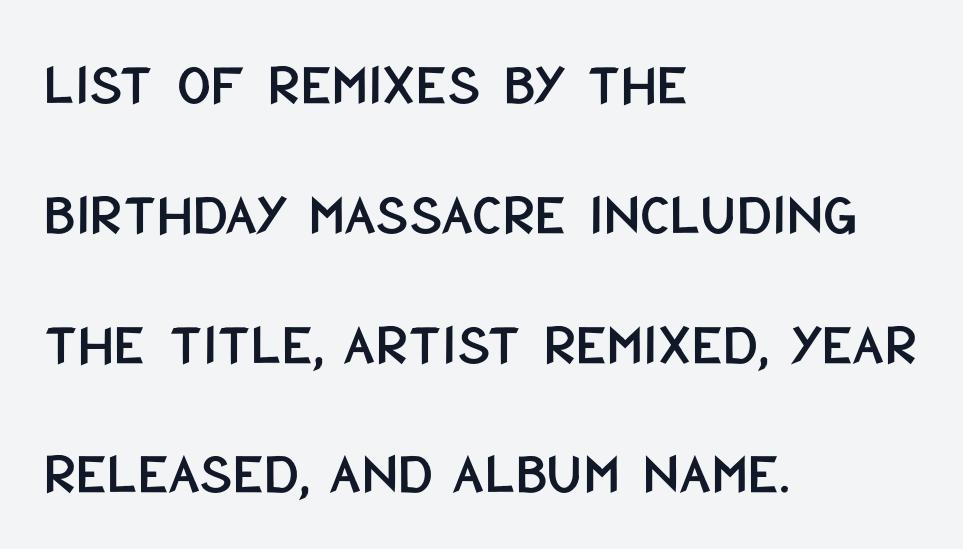
The image shows 59 px condensed sans-serif type, upright; set left-aligned, loose line spacing (2.2x), normal letter spacing, not underlined; low stroke contrast and a large x-height.
